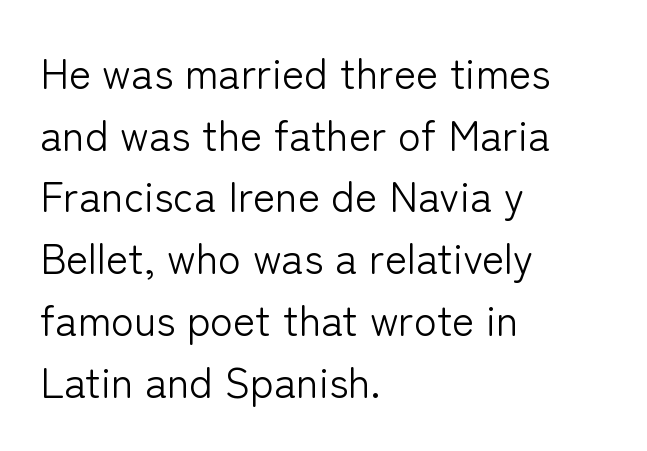
Q: Is the text bold? A: No.
Q: Is the text italic (slanted)? A: No, it is upright.
Q: Is the typeface a serif or a sans-serif typeface? A: Sans-serif.
Q: Is the text underlined? A: No.
Q: How is the paragraph aligned? A: Left-aligned.
Q: Is the spacing between letters normal or unusually wide? A: Normal.
Q: Is the spacing between lines tight, normal or loose? A: Normal.
Q: Width (condensed, normal, or wide)? A: Normal.
Q: Stroke contrast? A: Low.
Q: x-height? A: Medium.
Q: Monospaced? A: No.
